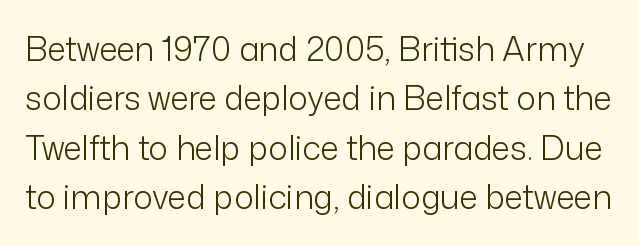
The image shows 33 px light sans-serif type, upright; set normal line spacing (1.5x), normal letter spacing, not underlined; low stroke contrast and a medium x-height.
